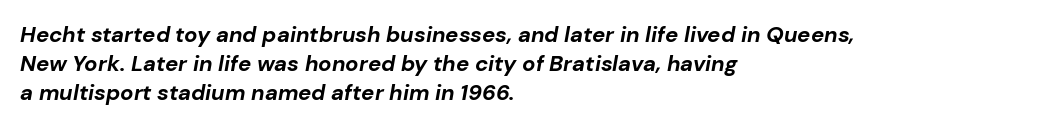
Any mark beneath the type? The region is blank. Regarding leading, the lines here are spaced in the standard way. Where is the straight margin? On the left. The glyphs look as if they've been sheared to an angle.
